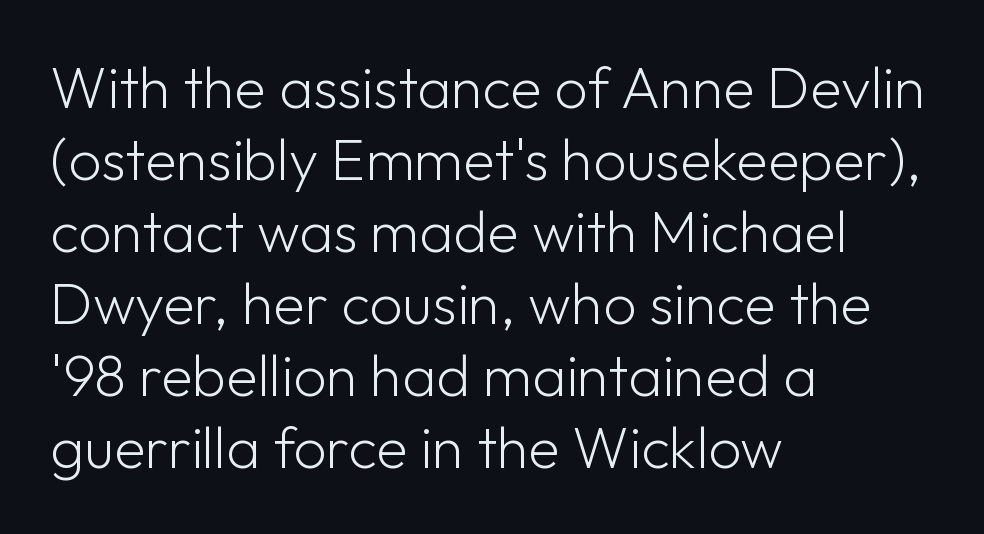
Q: Is the text bold? A: No.
Q: Is the text italic (slanted)? A: No, it is upright.
Q: Is the typeface a serif or a sans-serif typeface? A: Sans-serif.
Q: Is the text underlined? A: No.
Q: How is the paragraph aligned? A: Left-aligned.
Q: Is the spacing between letters normal or unusually wide? A: Normal.
Q: Width (condensed, normal, or wide)? A: Normal.
Q: Stroke contrast? A: Low.
Q: x-height? A: Medium.
Q: Monospaced? A: No.
